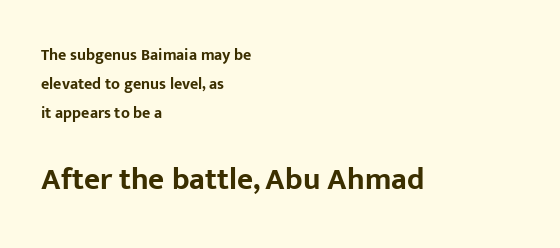
{"serif": "no", "italic": "no", "bold": "yes", "weight": "bold", "width": "normal", "stroke_contrast": "low", "x_height": "medium", "monospaced": "no", "underline": "no", "align": "left", "line_spacing_ratio": 1.82, "letter_spacing": "normal", "letter_spacing_em": 0.0, "larger_block": "second", "size_ratio": 1.94, "glyph_px": 31}
